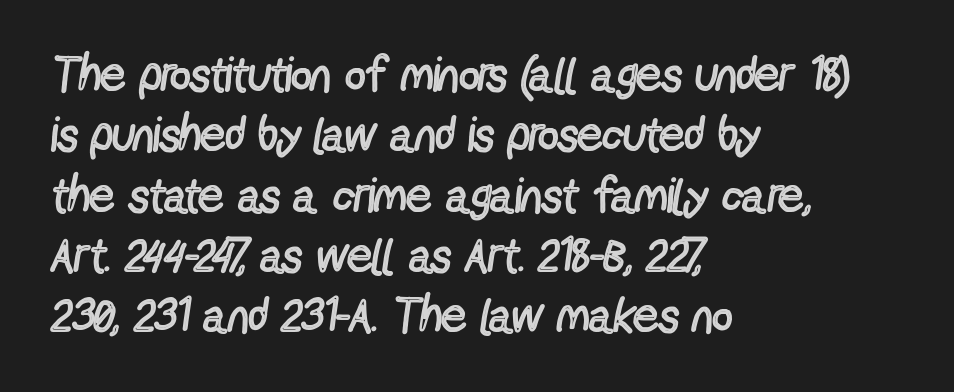
Q: Is the text bold? A: No.
Q: Is the typeface a serif or a sans-serif typeface? A: Sans-serif.
Q: Is the text underlined? A: No.
Q: How is the paragraph aligned? A: Left-aligned.
Q: Is the spacing between letters normal or unusually wide? A: Normal.
Q: Width (condensed, normal, or wide)? A: Condensed.
Q: x-height? A: Medium.
Q: Monospaced? A: No.
